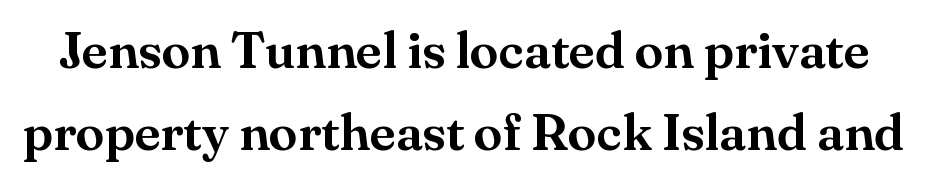
The image shows 52 px serif type, upright; set normal line spacing (1.58x), normal letter spacing, not underlined; medium stroke contrast and a small x-height.
